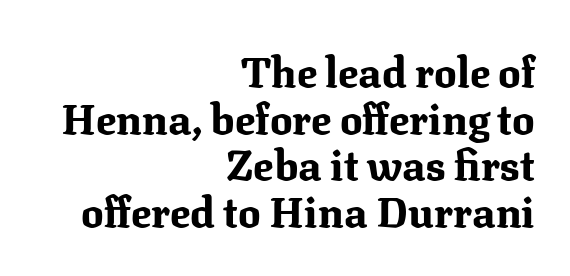
Yep, those are serifs on the letters. The specimen reads as upright at a glance. Compared with an ordinary text face, these strokes are far heavier — a full bold. The compositor pushed each line to the right boundary. Think of a printed novel: that variable character pitch is what you see here. Beneath every word, the page is bare.
